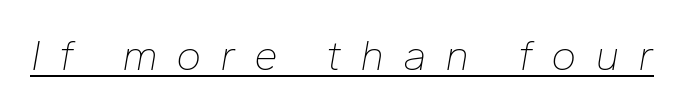
The image shows 43 px thin type, italic (leaning right); set unusually wide letter spacing (+0.43 em), underlined; low stroke contrast and a medium x-height.
